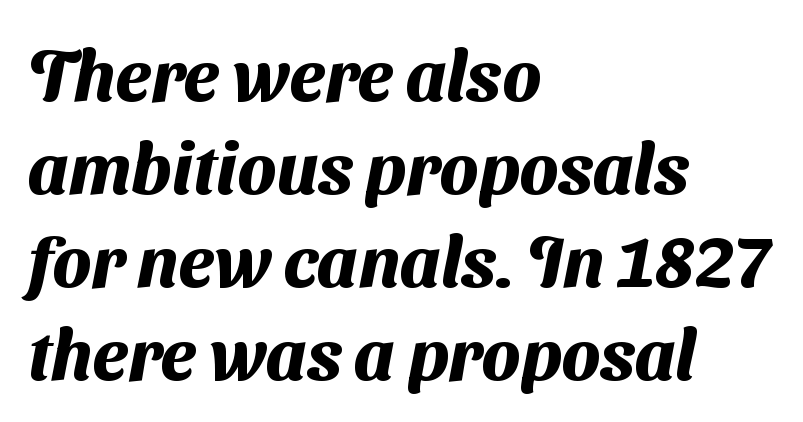
{"serif": "no", "bold": "yes", "weight": "heavy", "width": "normal", "stroke_contrast": "medium", "x_height": "medium", "monospaced": "no", "underline": "no", "align": "left", "line_spacing": "normal", "line_spacing_ratio": 1.31, "letter_spacing": "normal", "letter_spacing_em": 0.0, "glyph_px": 71}
